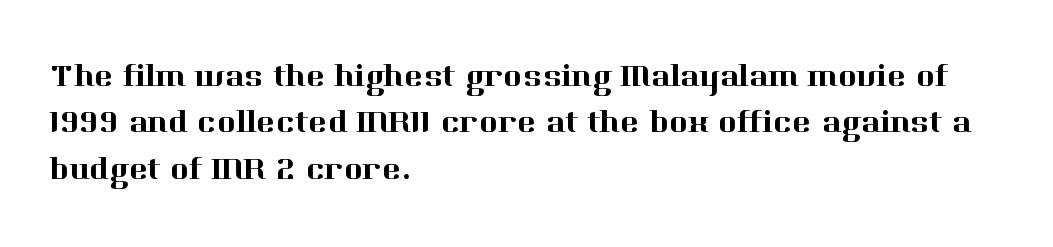
{"serif": "yes", "italic": "no", "width": "normal", "stroke_contrast": "high", "x_height": "medium", "monospaced": "no", "underline": "no", "align": "left", "line_spacing": "normal", "line_spacing_ratio": 1.45, "letter_spacing": "normal", "letter_spacing_em": 0.0, "glyph_px": 32}
